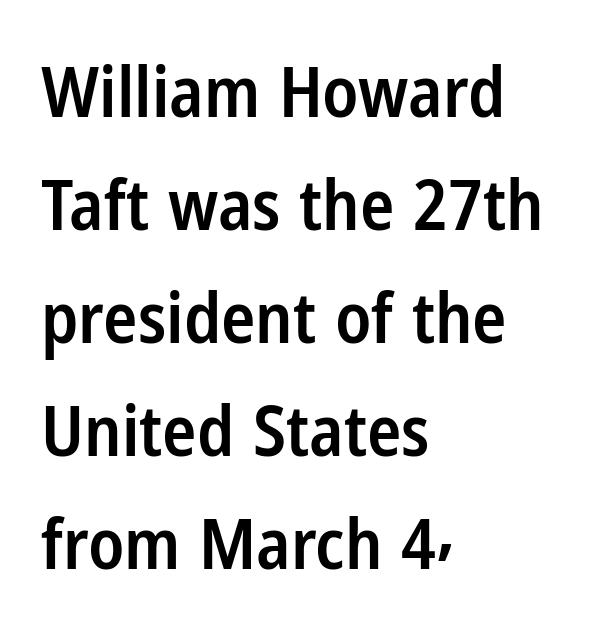
Q: Is the text bold? A: Semi-bold.
Q: Is the text italic (slanted)? A: No, it is upright.
Q: Is the typeface a serif or a sans-serif typeface? A: Sans-serif.
Q: Is the text underlined? A: No.
Q: How is the paragraph aligned? A: Left-aligned.
Q: Is the spacing between letters normal or unusually wide? A: Normal.
Q: Is the spacing between lines tight, normal or loose? A: Normal.
Q: Width (condensed, normal, or wide)? A: Condensed.
Q: Stroke contrast? A: Low.
Q: x-height? A: Medium.
Q: Monospaced? A: No.
